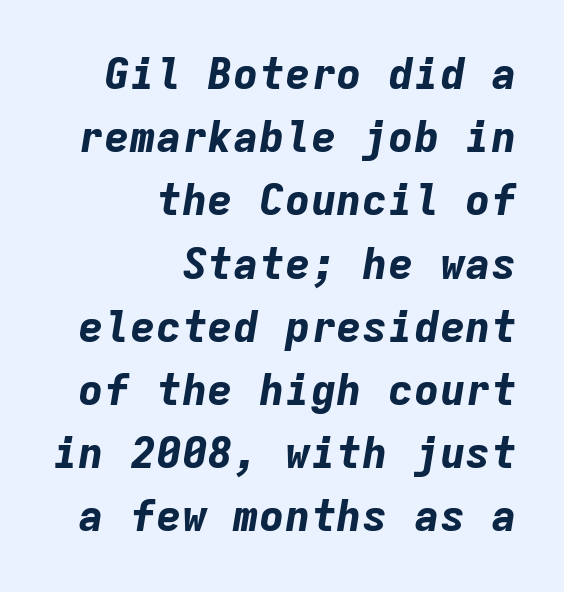
It's the slanting kind of type. Honestly, there is no underline to notice here at all. These words are printed bold, with thick strokes throughout. Line ends are locked; line starts wander.
